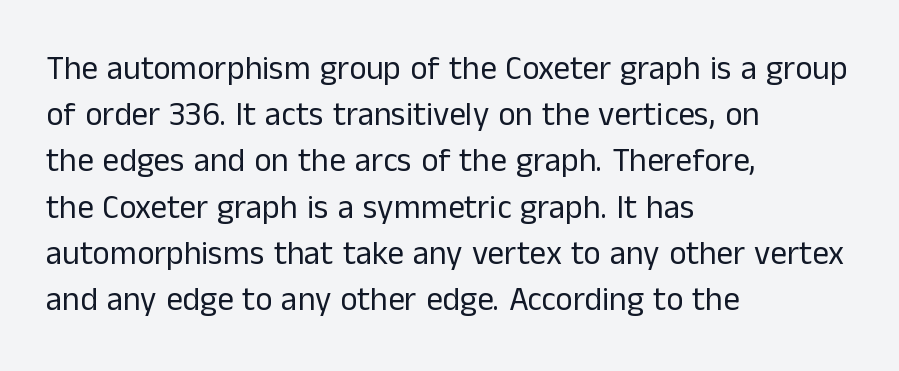
{"serif": "no", "italic": "no", "bold": "no", "weight": "regular", "width": "normal", "stroke_contrast": "low", "x_height": "medium", "monospaced": "no", "underline": "no", "align": "left", "line_spacing": "normal", "line_spacing_ratio": 1.4, "letter_spacing": "normal", "letter_spacing_em": 0.0, "glyph_px": 33}
